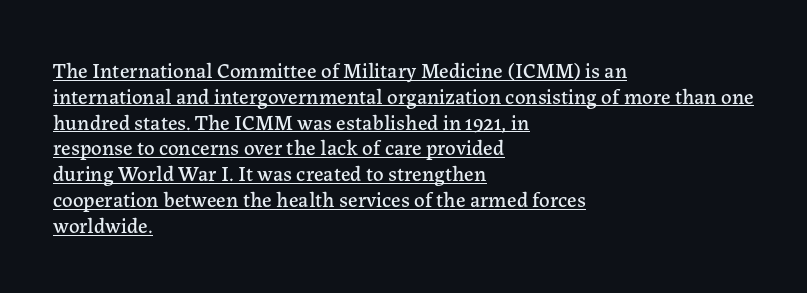
Q: Is the text italic (slanted)? A: No, it is upright.
Q: Is the text underlined? A: Yes.
Q: How is the paragraph aligned? A: Left-aligned.
Q: Is the spacing between letters normal or unusually wide? A: Normal.
